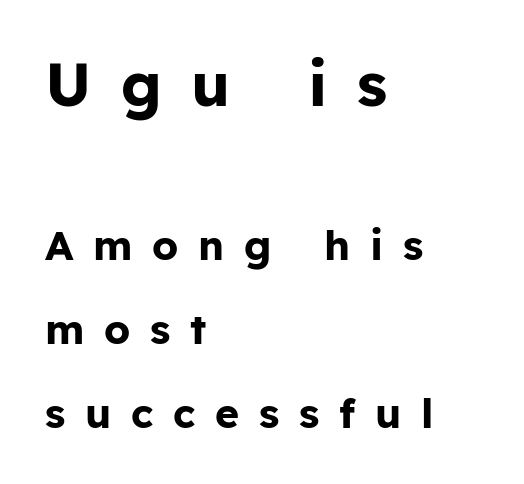
The image shows 61 px bold sans-serif type, upright; set left-aligned, loose line spacing (2.05x), unusually wide letter spacing (+0.48 em), not underlined; the first (top) block is 1.49x larger; low stroke contrast and a medium x-height.
